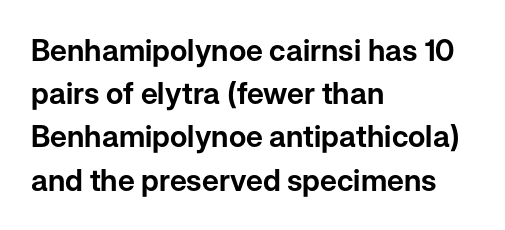
{"serif": "no", "italic": "no", "width": "normal", "stroke_contrast": "low", "x_height": "medium", "monospaced": "no", "underline": "no", "align": "left", "line_spacing": "normal", "line_spacing_ratio": 1.44, "letter_spacing": "normal", "letter_spacing_em": 0.0, "glyph_px": 30}
